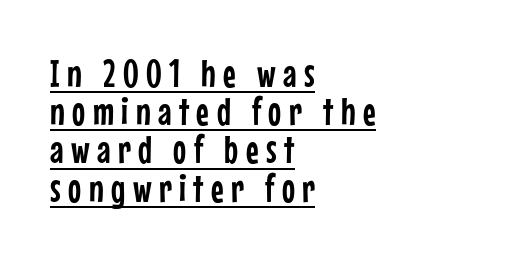
{"serif": "no", "italic": "no", "width": "condensed", "stroke_contrast": "low", "x_height": "medium", "monospaced": "no", "underline": "yes", "align": "left", "line_spacing": "tight", "line_spacing_ratio": 0.98, "glyph_px": 39}
